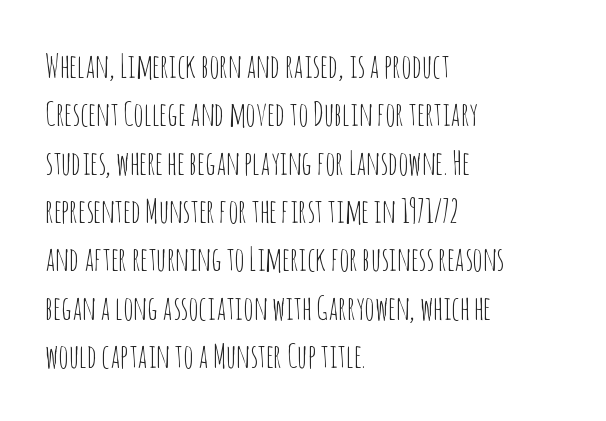
Q: Is the text bold? A: No.
Q: Is the text italic (slanted)? A: No, it is upright.
Q: Is the typeface a serif or a sans-serif typeface? A: Sans-serif.
Q: Is the text underlined? A: No.
Q: How is the paragraph aligned? A: Left-aligned.
Q: Is the spacing between letters normal or unusually wide? A: Normal.
Q: Is the spacing between lines tight, normal or loose? A: Normal.
Q: Width (condensed, normal, or wide)? A: Condensed.
Q: Stroke contrast? A: Low.
Q: x-height? A: Large.
Q: Monospaced? A: No.
